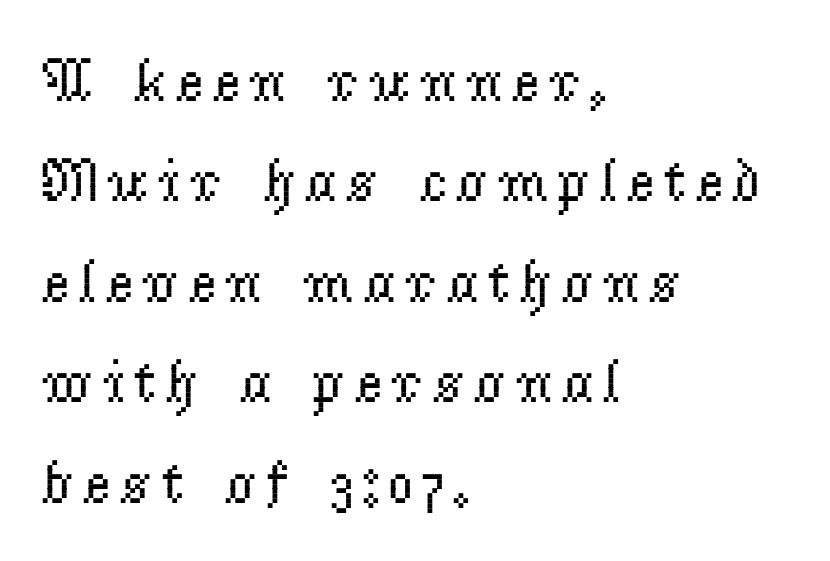
The image shows 62 px regular-weight serif type, upright; set left-aligned, normal line spacing (1.62x), not underlined; low stroke contrast and a small x-height.
